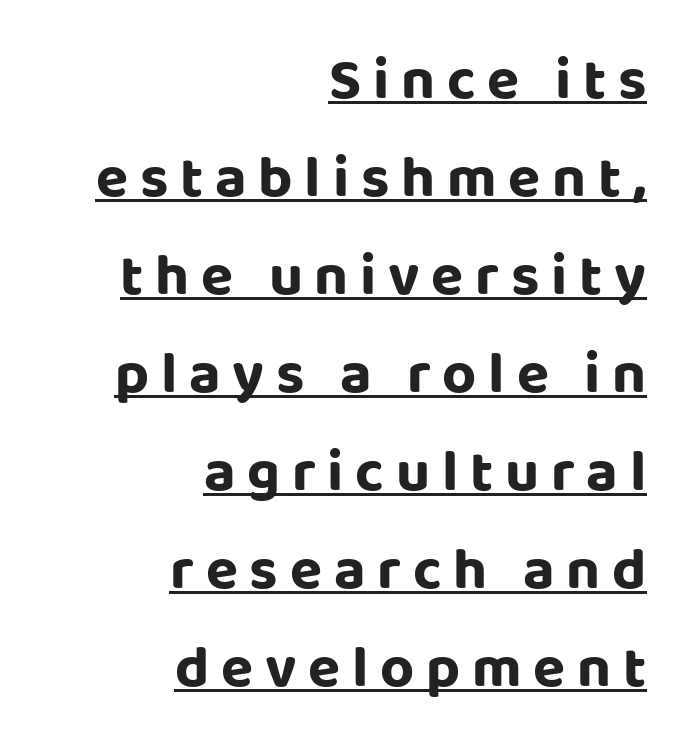
Q: Is the text bold? A: Yes.
Q: Is the text italic (slanted)? A: No, it is upright.
Q: Is the typeface a serif or a sans-serif typeface? A: Sans-serif.
Q: Is the text underlined? A: Yes.
Q: How is the paragraph aligned? A: Right-aligned.
Q: Is the spacing between letters normal or unusually wide? A: Unusually wide.
Q: Is the spacing between lines tight, normal or loose? A: Normal.
Q: Width (condensed, normal, or wide)? A: Normal.
Q: Stroke contrast? A: Low.
Q: x-height? A: Large.
Q: Monospaced? A: No.
